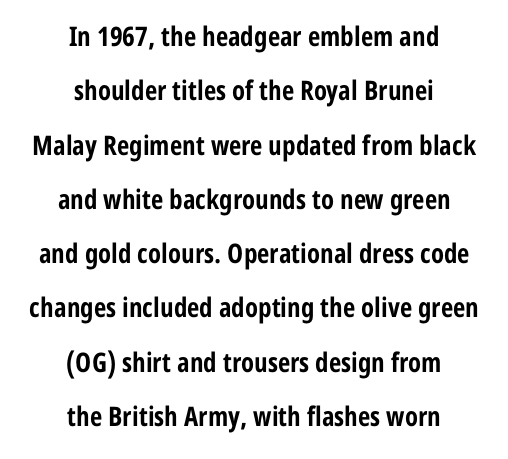
{"italic": "no", "bold": "yes", "underline": "no", "align": "center", "line_spacing": "loose", "line_spacing_ratio": 2.01, "letter_spacing": "normal", "letter_spacing_em": 0.0, "glyph_px": 27}
